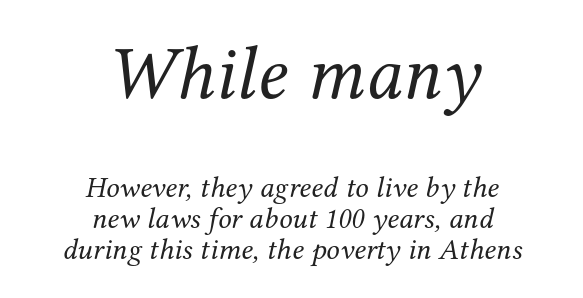
The image shows 76 px regular-weight serif type, italic (leaning right); set centered, tight line spacing (1.04x), normal letter spacing, not underlined; the first (top) block is 2.53x larger; medium stroke contrast and a medium x-height.
